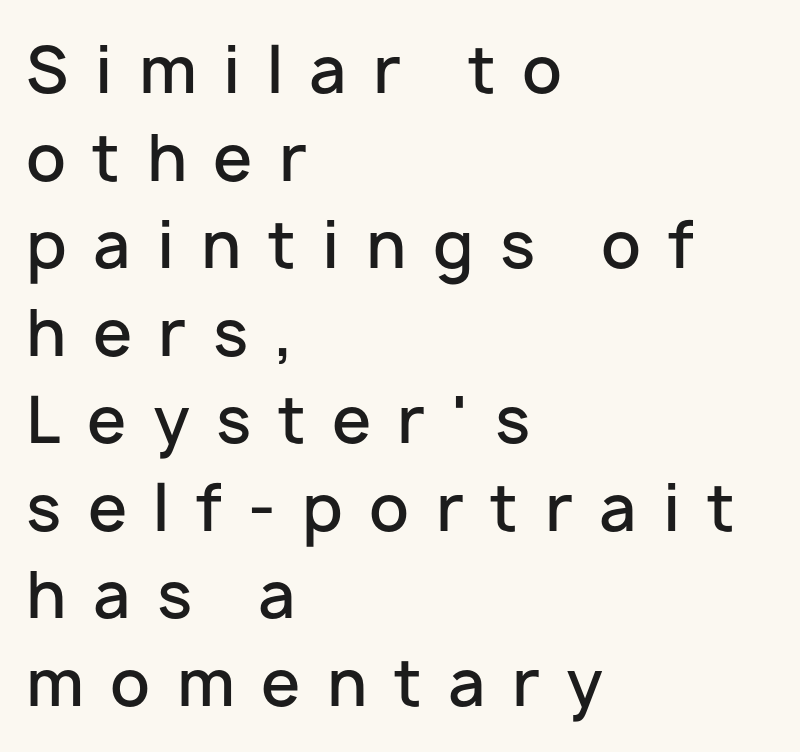
{"serif": "no", "italic": "no", "bold": "semi", "weight": "semibold", "width": "normal", "stroke_contrast": "low", "x_height": "medium", "monospaced": "no", "underline": "no", "align": "left", "line_spacing": "normal", "line_spacing_ratio": 1.39, "letter_spacing": "wide", "letter_spacing_em": 0.42, "glyph_px": 63}
